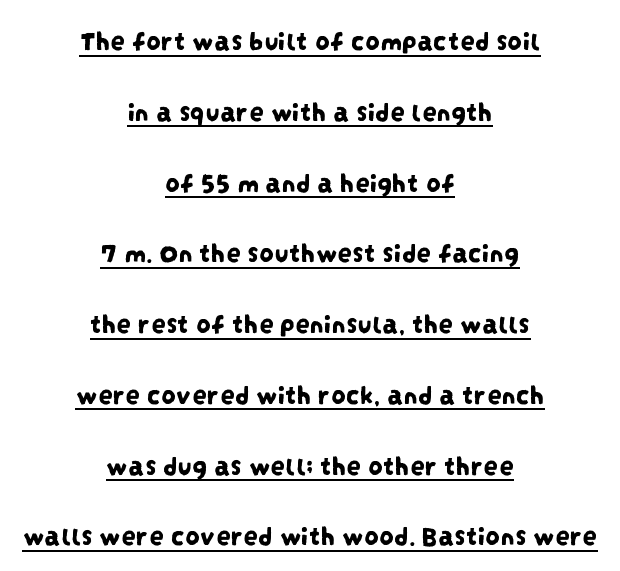
This rendering employs a face without finishing strokes, i.e., a sans-serif. This sample is center-justified, so both line endings float freely. Note the varied advance widths — an 'i' is clearly narrower than an 'm'. Decoration check: the copy is underlined. Baseline-to-baseline distance is far greater than the letter height. How are the letters spaced? Ordinarily, with no added tracking.
